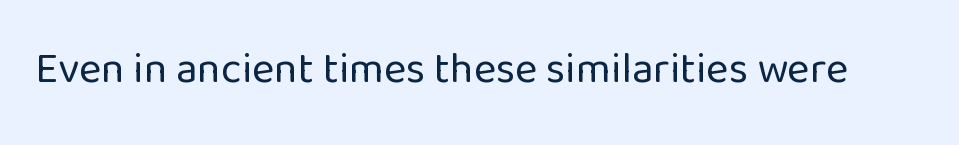
Q: Is the text bold? A: No.
Q: Is the text italic (slanted)? A: No, it is upright.
Q: Is the typeface a serif or a sans-serif typeface? A: Sans-serif.
Q: Is the text underlined? A: No.
Q: Is the spacing between letters normal or unusually wide? A: Normal.
Q: Width (condensed, normal, or wide)? A: Normal.
Q: Stroke contrast? A: Low.
Q: x-height? A: Medium.
Q: Monospaced? A: No.
